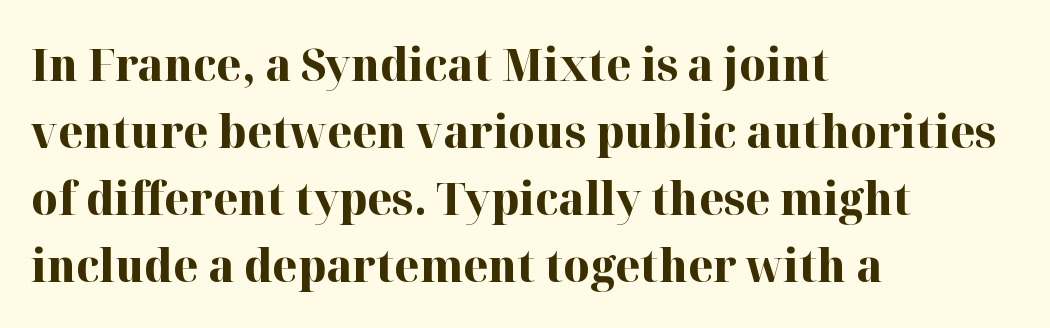
The image shows 46 px bold serif type, upright; set left-aligned, normal line spacing (1.46x), normal letter spacing, not underlined; high stroke contrast and a medium x-height.
